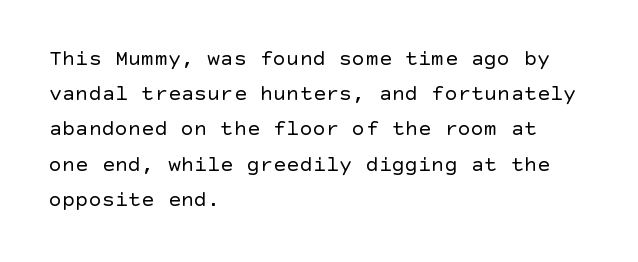
A quiet, ordinary-to-light weight characterises the typeface. Default kerning and tracking; the words read as compact shapes. These lines stack with their left ends in a neat column. The leading is moderate, giving the passage an even texture.
